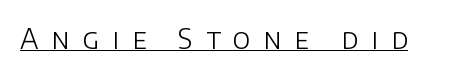
Q: Is the text bold? A: No.
Q: Is the text italic (slanted)? A: No, it is upright.
Q: Is the typeface a serif or a sans-serif typeface? A: Sans-serif.
Q: Is the text underlined? A: Yes.
Q: Is the spacing between letters normal or unusually wide? A: Unusually wide.
Q: Width (condensed, normal, or wide)? A: Normal.
Q: Stroke contrast? A: Low.
Q: x-height? A: Large.
Q: Monospaced? A: No.
